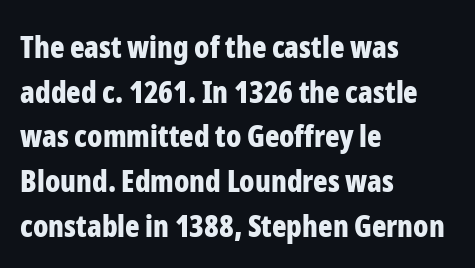
{"serif": "no", "italic": "no", "bold": "yes", "weight": "bold", "width": "condensed", "stroke_contrast": "low", "x_height": "medium", "monospaced": "no", "underline": "no", "align": "left", "line_spacing": "normal", "line_spacing_ratio": 1.49, "letter_spacing": "normal", "letter_spacing_em": 0.0, "glyph_px": 30}
